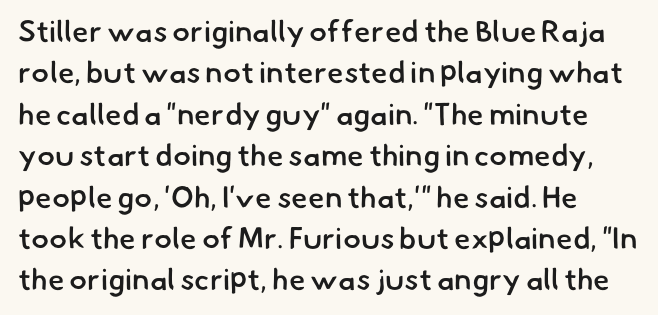
Tracking here is standard; glyphs follow each other at the usual distance. Slightly chunky letters — semibold, I'd say, not full bold. Check the space under the baseline: it is left empty. Leading: standard. Looks like regular typesetting: each glyph gets only the width it needs.
